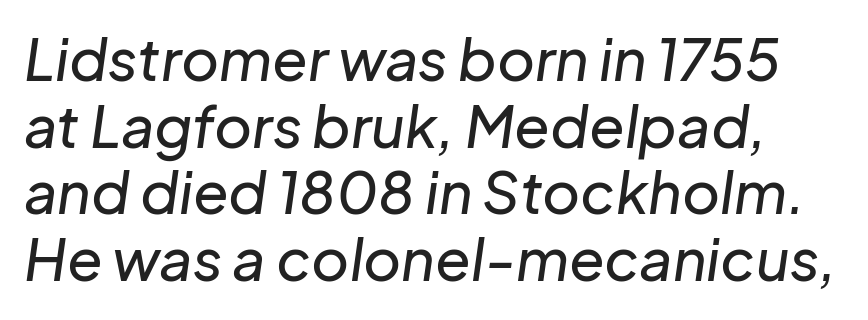
The foot of each line stays bare and open. The line-height multiplier appears low, near solid setting. Looking at the ascenders, they clearly lean. Do the characters align in a grid? No, the font is proportional. Letter spacing: default.
